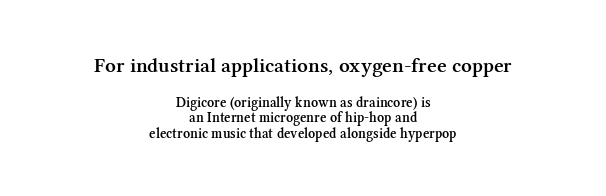
{"italic": "no", "bold": "semi", "underline": "no", "align": "center", "line_spacing": "tight", "line_spacing_ratio": 1.13, "letter_spacing": "normal", "letter_spacing_em": 0.0, "larger_block": "first", "size_ratio": 1.5, "glyph_px": 21}
